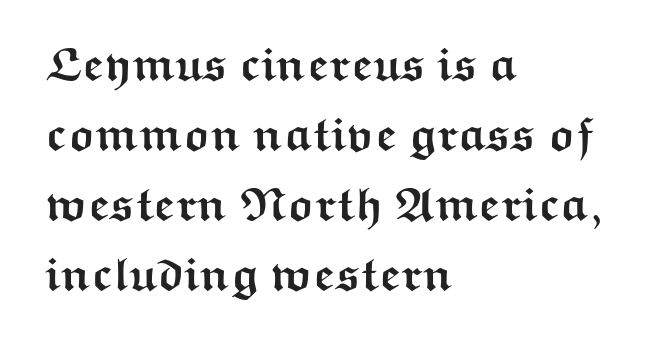
The image shows 47 px semibold, wide sans-serif type, upright; set left-aligned, normal line spacing (1.49x), normal letter spacing, not underlined; medium stroke contrast and a medium x-height.
